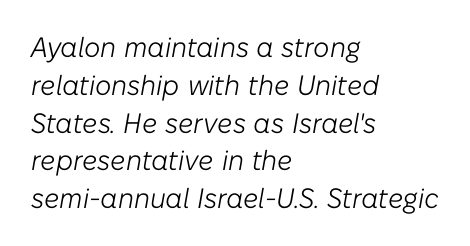
{"italic": "yes", "lean": "right", "slant_degrees": 10, "bold": "no", "weight": "light", "width": "normal", "stroke_contrast": "low", "x_height": "medium", "monospaced": "no", "underline": "no", "align": "left", "line_spacing": "normal", "line_spacing_ratio": 1.35, "letter_spacing": "normal", "letter_spacing_em": 0.0, "glyph_px": 28}
